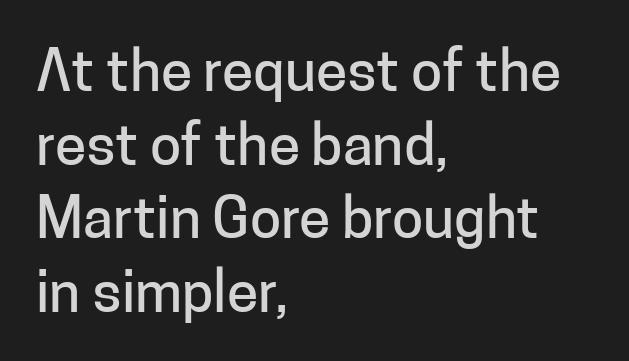
Words float on clear page, feet unadorned. The letters advance in unequal steps, a hallmark of proportional type. I'd call this a sans setting — the letters go barefoot. How would I describe the line gaps? Plain and ordinary.
